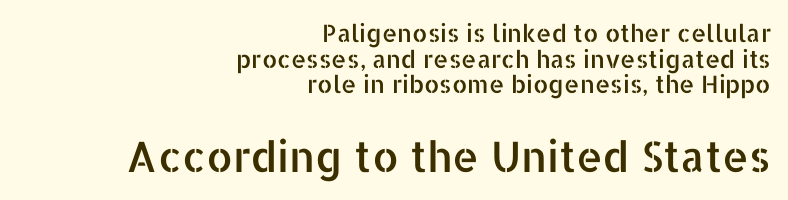
{"serif": "no", "italic": "no", "width": "normal", "stroke_contrast": "low", "x_height": "medium", "monospaced": "no", "underline": "no", "align": "right", "line_spacing": "tight", "line_spacing_ratio": 1.07, "letter_spacing": "normal", "letter_spacing_em": 0.0, "larger_block": "second", "size_ratio": 1.75, "glyph_px": 42}
